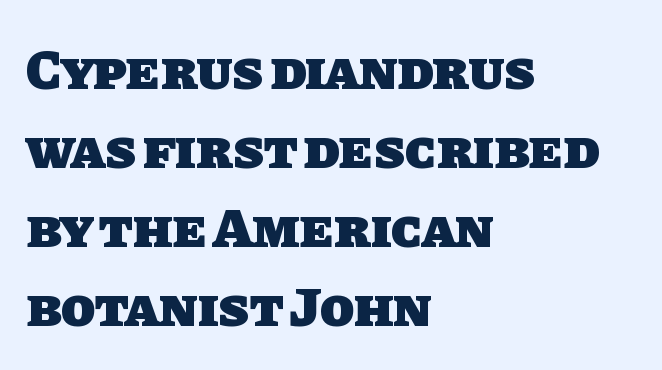
Q: Is the text bold? A: Yes.
Q: Is the typeface a serif or a sans-serif typeface? A: Sans-serif.
Q: Is the text underlined? A: No.
Q: How is the paragraph aligned? A: Left-aligned.
Q: Is the spacing between letters normal or unusually wide? A: Normal.
Q: Is the spacing between lines tight, normal or loose? A: Normal.
Q: Width (condensed, normal, or wide)? A: Normal.
Q: Stroke contrast? A: Low.
Q: x-height? A: Large.
Q: Monospaced? A: No.
